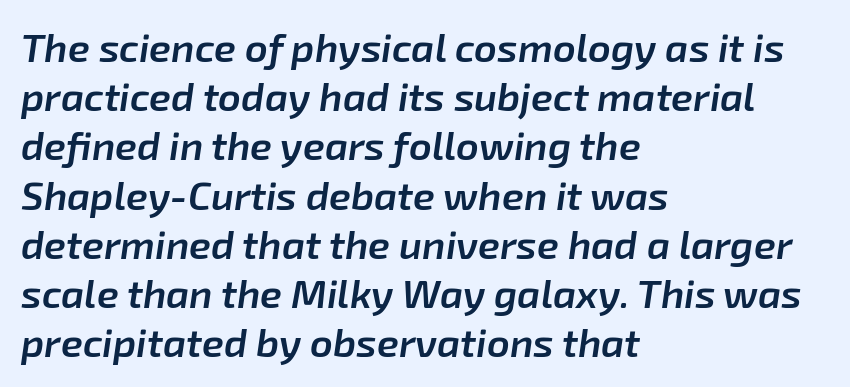
Each letter keeps its own natural width here, so spacing adapts to shape. Check under the words: just untouched page. The compositor pushed each line to the left boundary. A typesetter would call this zero additional tracking. Strokes here are thickened, but only to semibold level. Yep, that's italic — everything's leaning.
